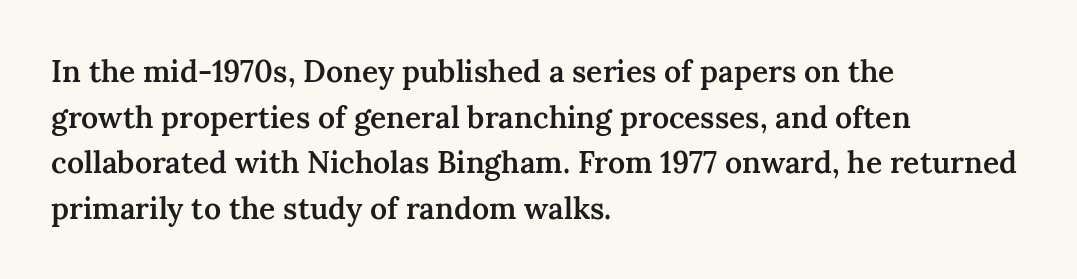
Does the type have serifs? Yes, each stem ends in a small foot. This is moderately heavy type, rendered in semibold. The space between consecutive lines is moderate. Reading down the block, your eye returns to a fixed left position each line. Check the space under the baseline: it is left empty. Style check: upright.
